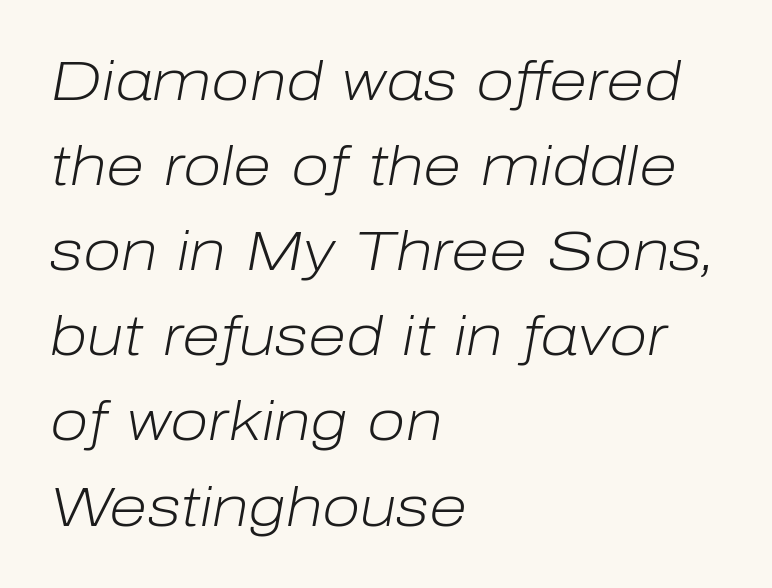
The image shows 56 px light type, italic (leaning right); set left-aligned, normal line spacing (1.52x), normal letter spacing, not underlined; low stroke contrast and a medium x-height.
